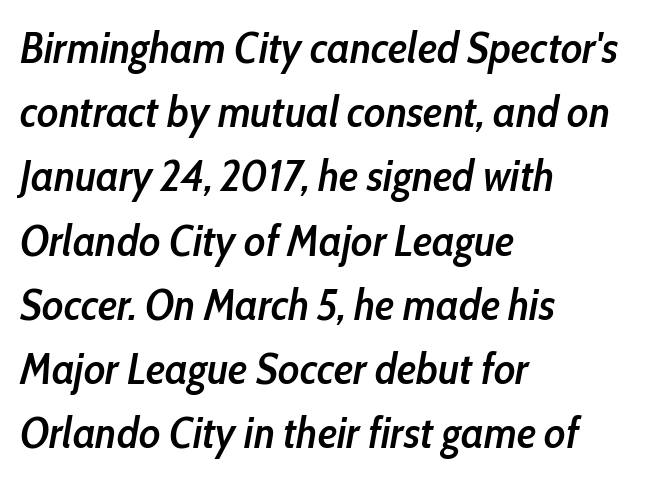
Q: Is the text bold? A: Semi-bold.
Q: Is the text italic (slanted)? A: Yes, it leans right by about 10 degrees.
Q: Is the text underlined? A: No.
Q: How is the paragraph aligned? A: Left-aligned.
Q: Is the spacing between letters normal or unusually wide? A: Normal.
Q: Is the spacing between lines tight, normal or loose? A: Normal.
Q: Width (condensed, normal, or wide)? A: Condensed.
Q: Stroke contrast? A: Low.
Q: x-height? A: Medium.
Q: Monospaced? A: No.
